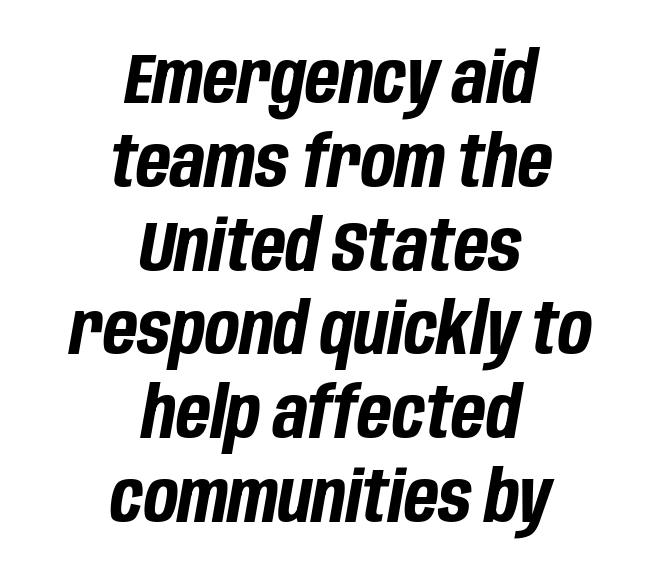
Q: Is the text bold? A: Yes.
Q: Is the text italic (slanted)? A: Yes, it leans right by about 10 degrees.
Q: Is the text underlined? A: No.
Q: How is the paragraph aligned? A: Centered.
Q: Is the spacing between letters normal or unusually wide? A: Normal.
Q: Width (condensed, normal, or wide)? A: Condensed.
Q: Stroke contrast? A: Low.
Q: x-height? A: Large.
Q: Monospaced? A: No.
